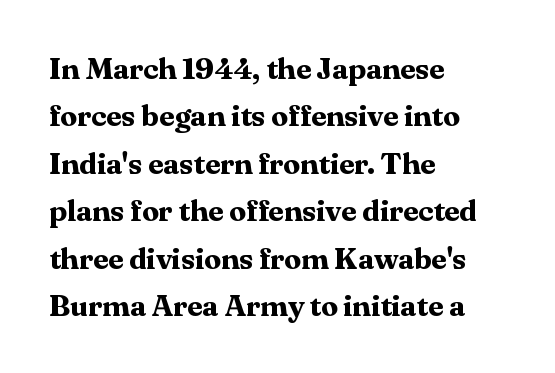
The image shows 30 px bold serif type, upright; set left-aligned, normal line spacing (1.58x), normal letter spacing, not underlined; medium stroke contrast and a medium x-height.
